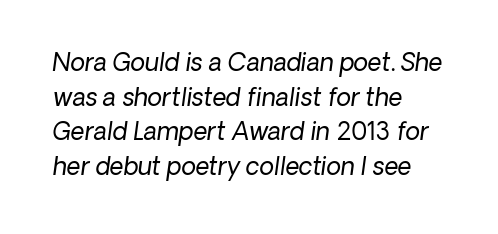
There's an unmistakable incline to the writing here. No word sits above an underline. Nothing unusual about the tracking: characters are spaced as the font intends. One glance says typical: line gaps are just what's usual. The typeface has the unassuming heft of standard copy or less.
